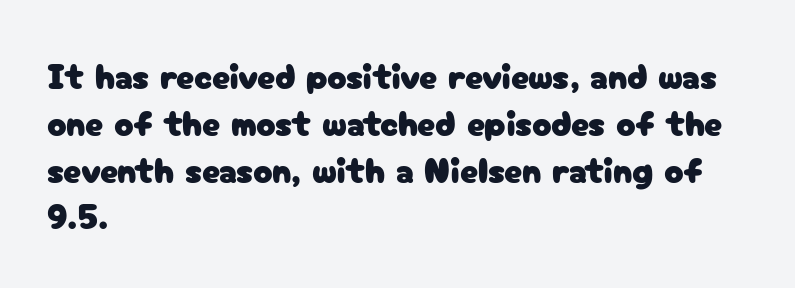
{"serif": "no", "italic": "no", "width": "normal", "stroke_contrast": "low", "x_height": "medium", "monospaced": "no", "underline": "no", "align": "left", "line_spacing": "normal", "line_spacing_ratio": 1.3, "letter_spacing": "normal", "letter_spacing_em": 0.0, "glyph_px": 36}
